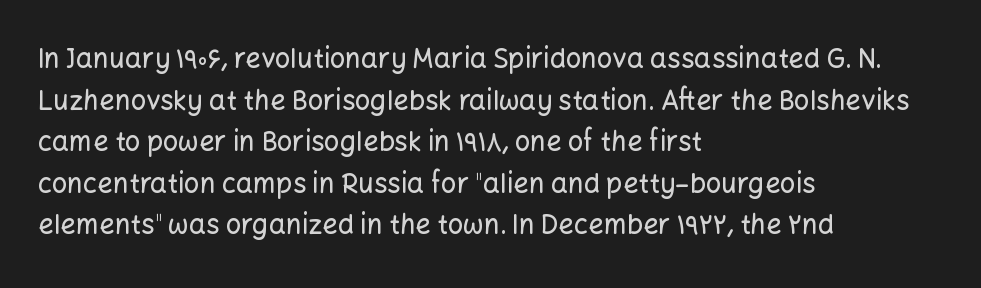
A typesetter would call this zero additional tracking. Line beginnings align vertically; line endings do not. The leading is moderate, giving the passage an even texture. No italicization has been applied; the sample stays upright. This rendering features lettering with no underline.
